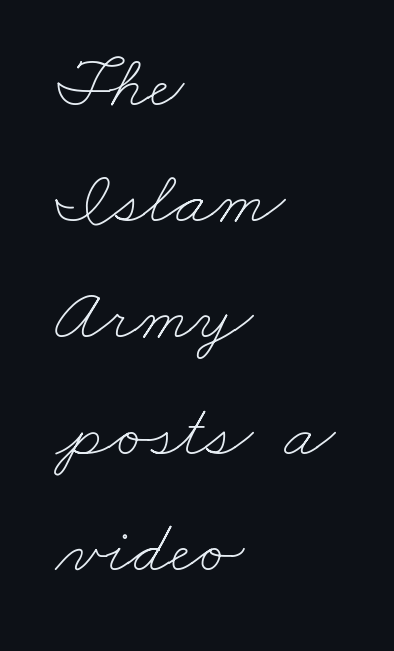
Q: Is the text bold? A: No.
Q: Is the text underlined? A: No.
Q: How is the paragraph aligned? A: Left-aligned.
Q: Is the spacing between letters normal or unusually wide? A: Normal.
Q: Is the spacing between lines tight, normal or loose? A: Normal.
Q: Width (condensed, normal, or wide)? A: Wide.
Q: Stroke contrast? A: Low.
Q: x-height? A: Small.
Q: Monospaced? A: No.
